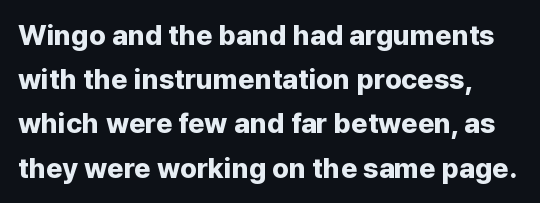
A clean baseline with only descenders dipping below it. Observe the ordinary spacing: letters are neighbours, not strangers. One glance says typical: line gaps are just what's usual. In terms of letterform style, serifs are entirely absent. Do the letters lean? They stand straight. These lines are rendered in a variable-pitch font.
